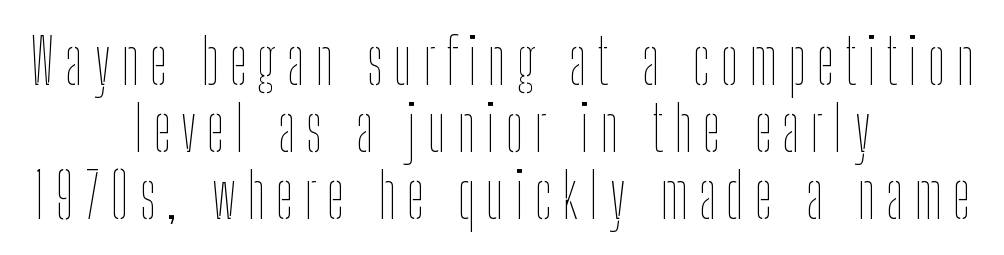
The passage is arranged like a title page — every line centered. Anything drawn beneath the words? Only blank space. This sample trades vertical openness for compactness between lines. You could not count columns in this text — the font is proportionally spaced.
